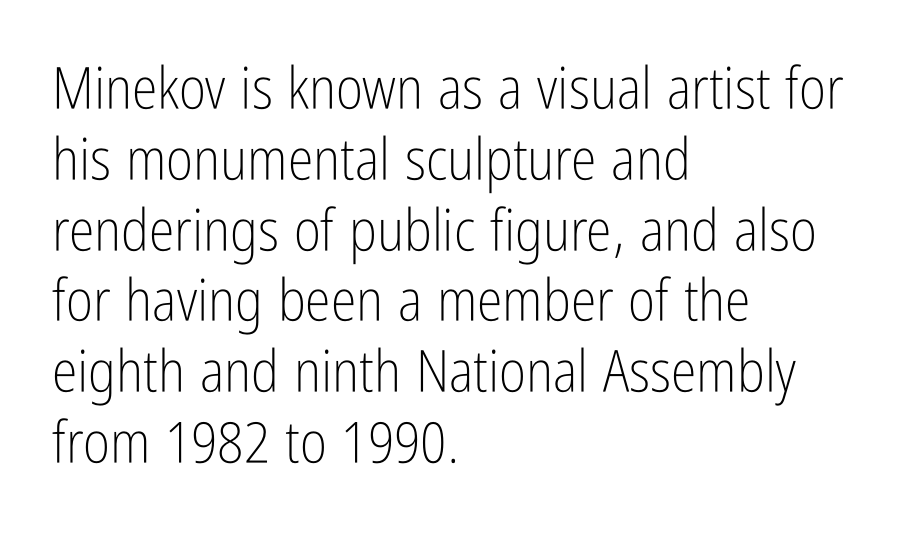
Q: Is the text bold? A: No.
Q: Is the text italic (slanted)? A: No, it is upright.
Q: Is the typeface a serif or a sans-serif typeface? A: Sans-serif.
Q: Is the text underlined? A: No.
Q: How is the paragraph aligned? A: Left-aligned.
Q: Is the spacing between letters normal or unusually wide? A: Normal.
Q: Width (condensed, normal, or wide)? A: Condensed.
Q: Stroke contrast? A: Low.
Q: x-height? A: Medium.
Q: Monospaced? A: No.
